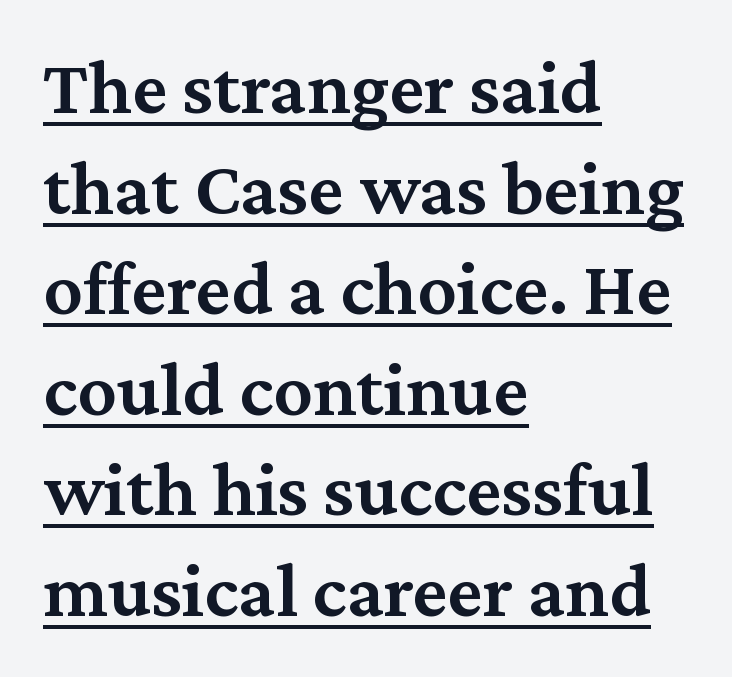
The image shows 78 px semibold serif type, upright; set left-aligned, normal line spacing (1.29x), normal letter spacing, underlined; medium stroke contrast and a medium x-height.
